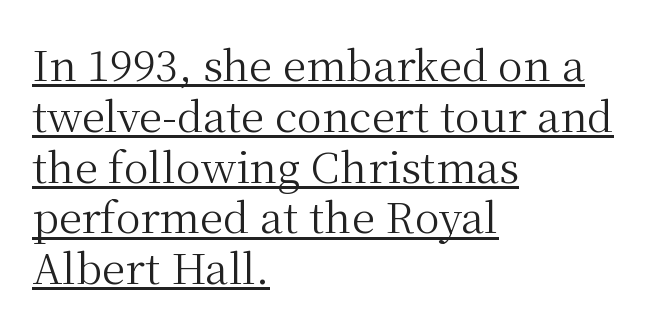
The image shows 42 px regular-weight serif type, upright; set left-aligned, line spacing 1.21x, normal letter spacing, underlined; medium stroke contrast and a medium x-height.
